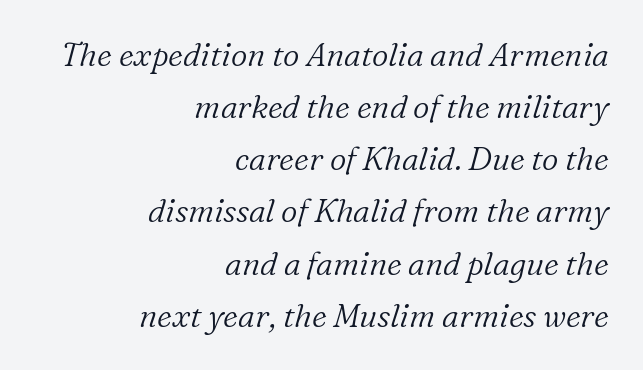
Q: Is the text bold? A: No.
Q: Is the text italic (slanted)? A: Yes, it leans right by about 16 degrees.
Q: Is the typeface a serif or a sans-serif typeface? A: Serif.
Q: Is the text underlined? A: No.
Q: How is the paragraph aligned? A: Right-aligned.
Q: Is the spacing between letters normal or unusually wide? A: Normal.
Q: Is the spacing between lines tight, normal or loose? A: Normal.
Q: Width (condensed, normal, or wide)? A: Normal.
Q: Stroke contrast? A: Low.
Q: x-height? A: Medium.
Q: Monospaced? A: No.
